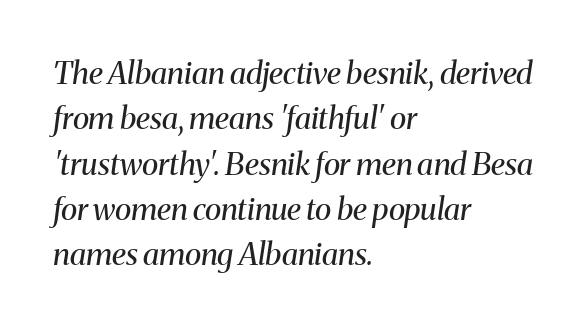
The letters advance in unequal steps, a hallmark of proportional type. Weight: in the light-to-regular range. The strip under each line holds only bare page. The text was rendered using a seriffed face with decorative stroke endings.
